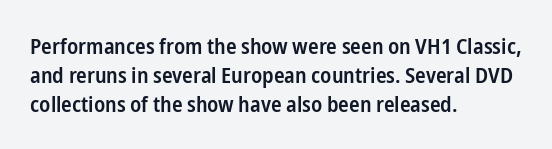
{"italic": "no", "bold": "semi", "underline": "no", "align": "left", "line_spacing": "normal", "line_spacing_ratio": 1.31, "letter_spacing": "normal", "letter_spacing_em": 0.0, "glyph_px": 22}
